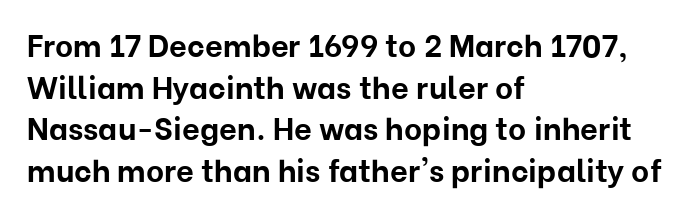
{"serif": "no", "italic": "no", "bold": "yes", "weight": "bold", "width": "normal", "stroke_contrast": "low", "x_height": "medium", "monospaced": "no", "underline": "no", "align": "left", "line_spacing": "normal", "line_spacing_ratio": 1.34, "letter_spacing": "normal", "letter_spacing_em": 0.0, "glyph_px": 31}
